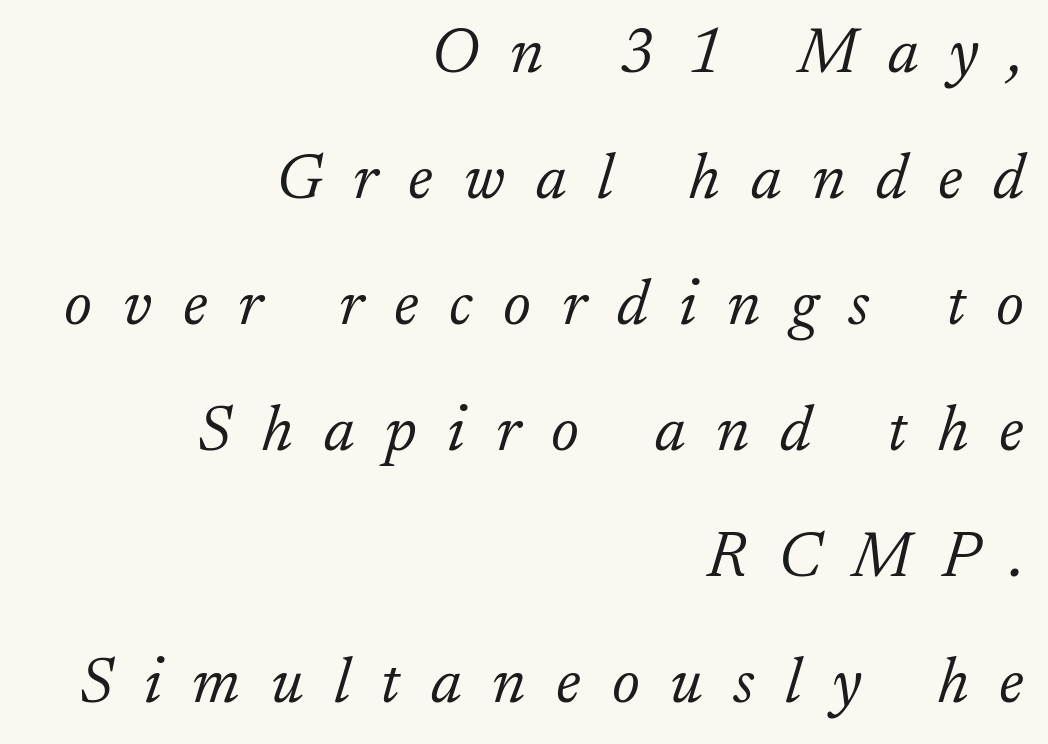
Q: Is the text bold? A: No.
Q: Is the text italic (slanted)? A: Yes, it leans right by about 17 degrees.
Q: Is the typeface a serif or a sans-serif typeface? A: Serif.
Q: Is the text underlined? A: No.
Q: How is the paragraph aligned? A: Right-aligned.
Q: Is the spacing between letters normal or unusually wide? A: Unusually wide.
Q: Is the spacing between lines tight, normal or loose? A: Loose.
Q: Width (condensed, normal, or wide)? A: Normal.
Q: Stroke contrast? A: Low.
Q: x-height? A: Small.
Q: Monospaced? A: No.
